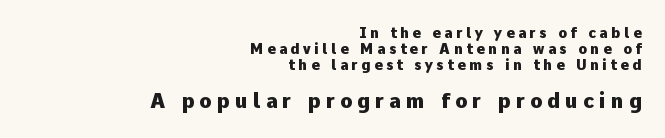
The image shows 20 px bold type, upright; set right-aligned, tight line spacing (1.15x), unusually wide letter spacing (+0.26 em), not underlined; the second (bottom) block is 1.43x larger.
